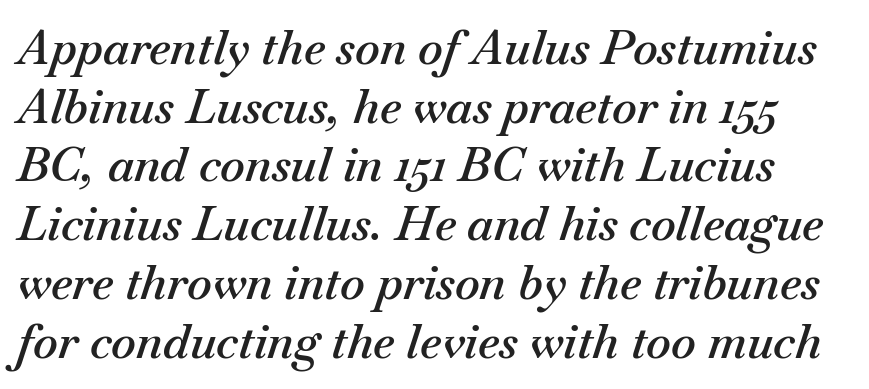
The image shows 47 px semibold type, italic (leaning right); set normal line spacing (1.25x), normal letter spacing, not underlined; medium stroke contrast and a small x-height.
